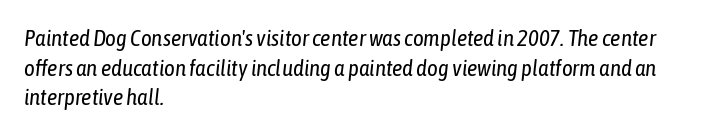
{"italic": "yes", "lean": "right", "slant_degrees": 6, "bold": "no", "underline": "no", "align": "left", "line_spacing": "normal", "line_spacing_ratio": 1.29, "letter_spacing": "normal", "letter_spacing_em": 0.0, "glyph_px": 23}
